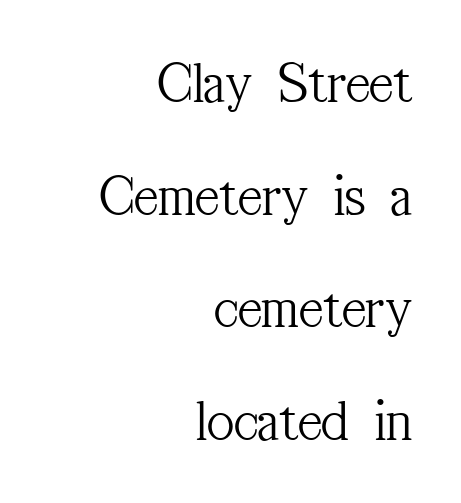
Q: Is the text bold? A: No.
Q: Is the text italic (slanted)? A: No, it is upright.
Q: Is the typeface a serif or a sans-serif typeface? A: Serif.
Q: Is the text underlined? A: No.
Q: How is the paragraph aligned? A: Right-aligned.
Q: Is the spacing between letters normal or unusually wide? A: Normal.
Q: Is the spacing between lines tight, normal or loose? A: Loose.
Q: Width (condensed, normal, or wide)? A: Condensed.
Q: Stroke contrast? A: Medium.
Q: x-height? A: Medium.
Q: Monospaced? A: No.
